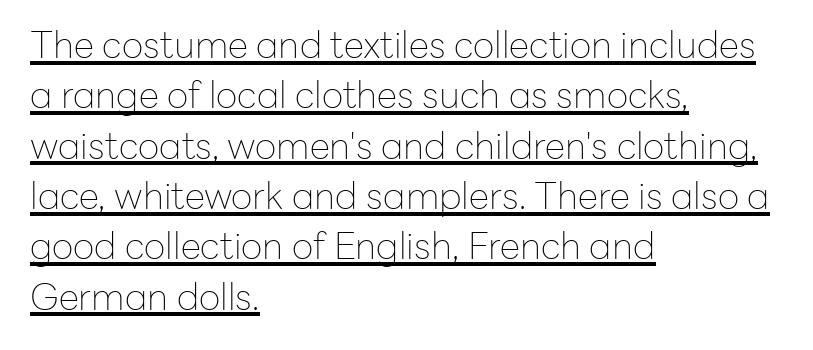
The image shows 37 px thin sans-serif type, upright; set left-aligned, normal line spacing (1.36x), normal letter spacing, underlined; low stroke contrast and a medium x-height.
